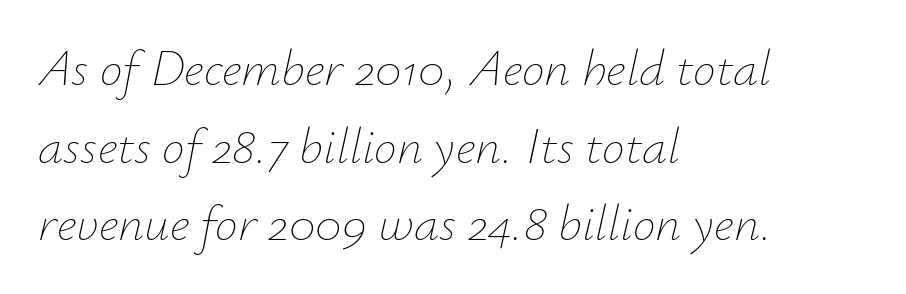
Q: Is the text bold? A: No.
Q: Is the text italic (slanted)? A: Yes, it leans right by about 12 degrees.
Q: Is the text underlined? A: No.
Q: How is the paragraph aligned? A: Left-aligned.
Q: Is the spacing between letters normal or unusually wide? A: Normal.
Q: Is the spacing between lines tight, normal or loose? A: Normal.
Q: Width (condensed, normal, or wide)? A: Normal.
Q: Stroke contrast? A: Low.
Q: x-height? A: Small.
Q: Monospaced? A: No.
